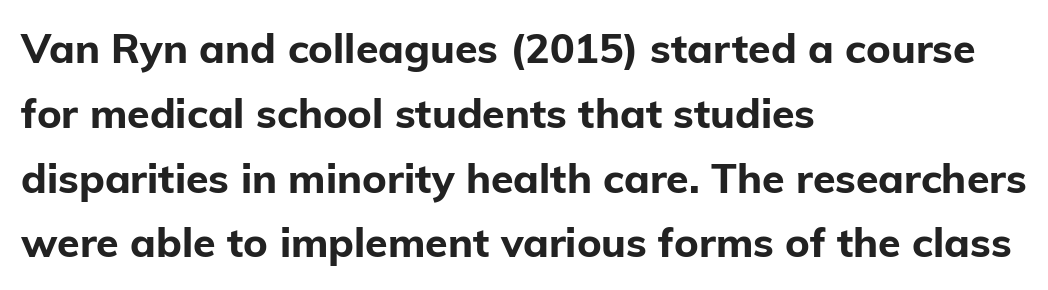
Q: Is the text bold? A: Yes.
Q: Is the text italic (slanted)? A: No, it is upright.
Q: Is the typeface a serif or a sans-serif typeface? A: Sans-serif.
Q: Is the text underlined? A: No.
Q: How is the paragraph aligned? A: Left-aligned.
Q: Is the spacing between letters normal or unusually wide? A: Normal.
Q: Is the spacing between lines tight, normal or loose? A: Normal.
Q: Width (condensed, normal, or wide)? A: Normal.
Q: Stroke contrast? A: Low.
Q: x-height? A: Medium.
Q: Monospaced? A: No.
